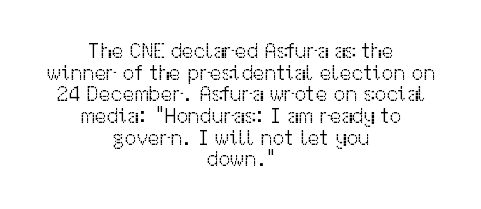
{"italic": "no", "bold": "no", "underline": "no", "align": "center", "line_spacing": "tight", "line_spacing_ratio": 1.03, "letter_spacing": "normal", "letter_spacing_em": 0.0, "glyph_px": 21}
